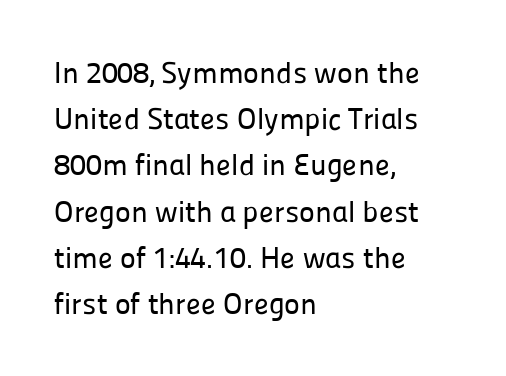
The image shows 30 px sans-serif type, upright; set left-aligned, normal line spacing (1.54x), normal letter spacing, not underlined; low stroke contrast and a medium x-height.
